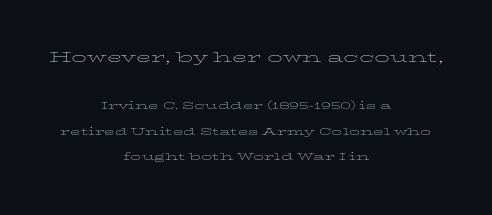
The weight would be labelled regular, book, light, or lighter still. This sample uses an upright cut, with every glyph sitting square on the baseline. The compositor balanced each line on the midline. Beneath every word, the page is bare. The face used here appears at its bigger size in the upper chunk. Tracking here is standard; glyphs follow each other at the usual distance.
